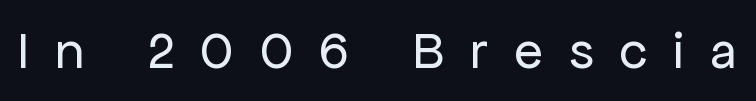
Q: Is the text bold? A: No.
Q: Is the text italic (slanted)? A: No, it is upright.
Q: Is the typeface a serif or a sans-serif typeface? A: Sans-serif.
Q: Is the text underlined? A: No.
Q: Is the spacing between letters normal or unusually wide? A: Unusually wide.
Q: Width (condensed, normal, or wide)? A: Normal.
Q: Stroke contrast? A: Low.
Q: x-height? A: Medium.
Q: Monospaced? A: No.
